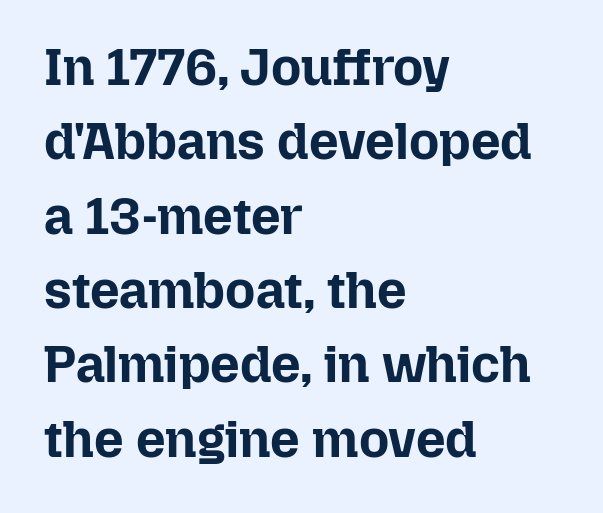
The image shows 52 px bold type, upright; set left-aligned, normal line spacing (1.43x), normal letter spacing, not underlined; low stroke contrast and a medium x-height.
